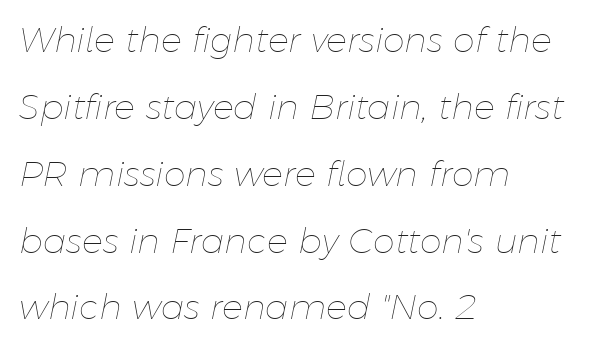
{"italic": "yes", "lean": "right", "slant_degrees": 11, "bold": "no", "weight": "thin", "width": "normal", "stroke_contrast": "low", "x_height": "medium", "monospaced": "no", "underline": "no", "align": "left", "line_spacing": "loose", "line_spacing_ratio": 1.91, "letter_spacing": "normal", "letter_spacing_em": 0.0, "glyph_px": 35}
